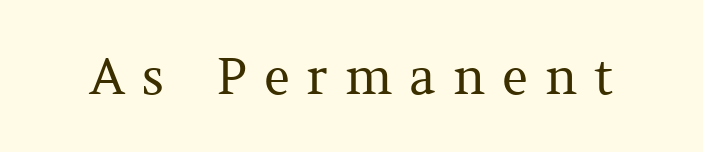
{"serif": "yes", "italic": "no", "bold": "no", "weight": "regular", "width": "normal", "stroke_contrast": "medium", "x_height": "medium", "monospaced": "no", "underline": "no", "letter_spacing": "wide", "letter_spacing_em": 0.34, "glyph_px": 50}
